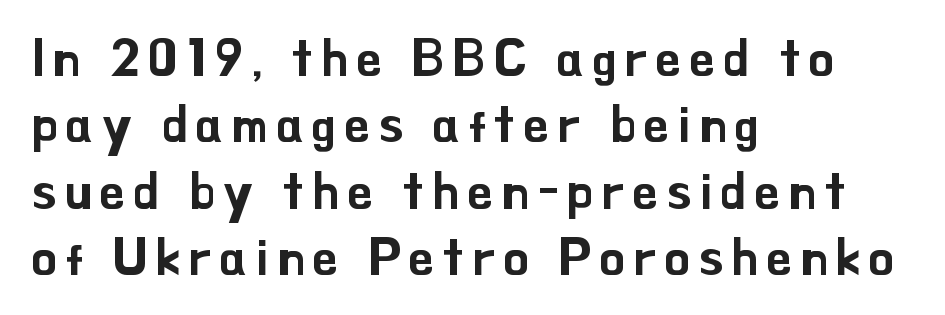
Q: Is the text italic (slanted)? A: No, it is upright.
Q: Is the typeface a serif or a sans-serif typeface? A: Sans-serif.
Q: Is the text underlined? A: No.
Q: How is the paragraph aligned? A: Left-aligned.
Q: Is the spacing between lines tight, normal or loose? A: Normal.
Q: Width (condensed, normal, or wide)? A: Normal.
Q: Stroke contrast? A: Low.
Q: x-height? A: Small.
Q: Monospaced? A: No.
